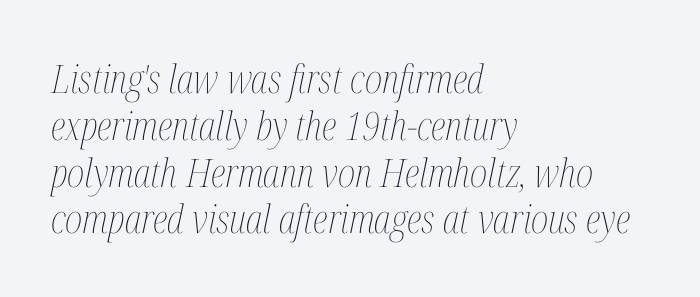
You could not count columns in this text — the font is proportionally spaced. This reads as an unemphasized weight, regular at the heaviest. Visually the block forms a straight wall on the left and a jagged coastline on the right. Italic: yes, the glyphs are oblique. Compared with typical body copy, the letter spacing here is the same. No word sits above an underline.
